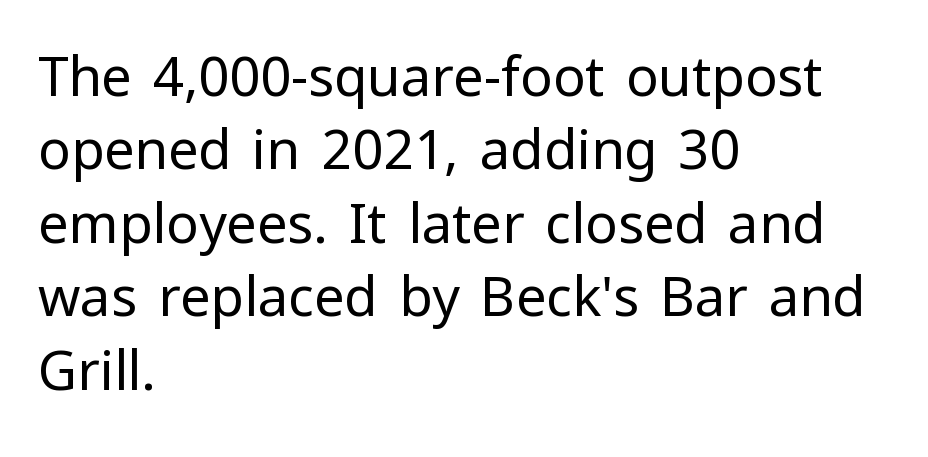
Rendered with straight, roman letterforms. Is there much room between lines? A standard amount, neither cramped nor airy. All the whitespace from short lines collects on the right. Type style note: lacks serifs.
